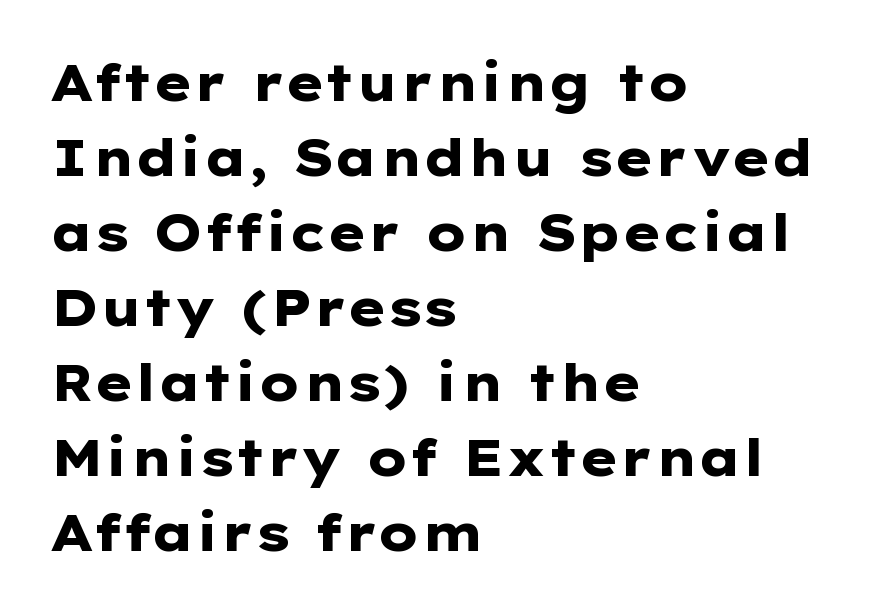
Q: Is the text bold? A: Yes.
Q: Is the text italic (slanted)? A: No, it is upright.
Q: Is the typeface a serif or a sans-serif typeface? A: Sans-serif.
Q: Is the text underlined? A: No.
Q: How is the paragraph aligned? A: Left-aligned.
Q: Is the spacing between letters normal or unusually wide? A: Normal.
Q: Is the spacing between lines tight, normal or loose? A: Normal.
Q: Width (condensed, normal, or wide)? A: Wide.
Q: Stroke contrast? A: Low.
Q: x-height? A: Medium.
Q: Monospaced? A: No.
